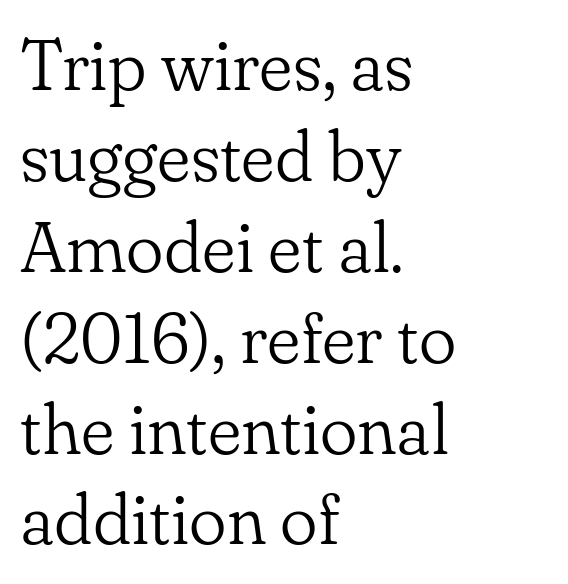
The image shows 71 px light serif type, upright; set left-aligned, normal line spacing (1.28x), normal letter spacing, not underlined; low stroke contrast and a small x-height.
